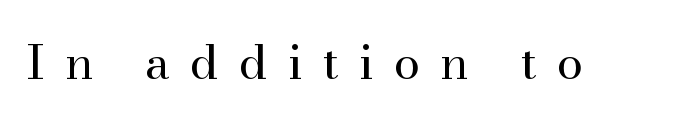
{"serif": "yes", "italic": "no", "bold": "no", "weight": "regular", "width": "normal", "stroke_contrast": "medium", "x_height": "small", "monospaced": "no", "underline": "no", "letter_spacing": "wide", "letter_spacing_em": 0.43, "glyph_px": 47}
